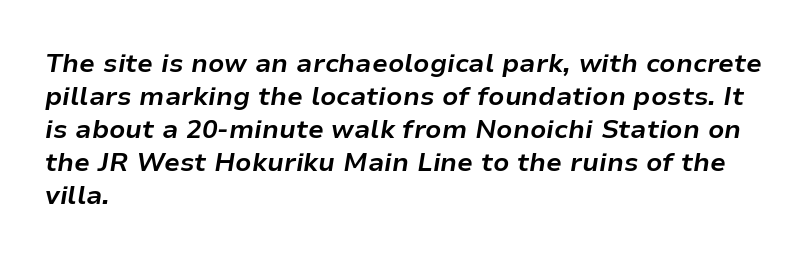
The image shows 26 px bold type, italic (leaning right); set left-aligned, normal line spacing (1.27x), normal letter spacing, not underlined.
